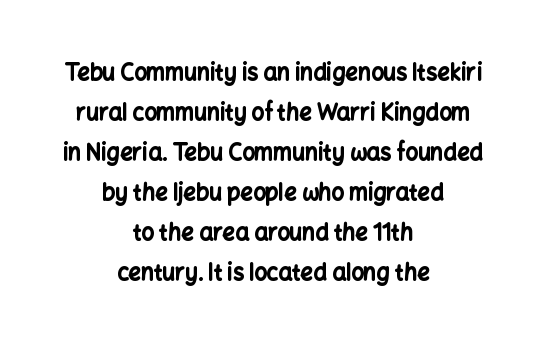
Q: Is the text bold? A: Yes.
Q: Is the text italic (slanted)? A: No, it is upright.
Q: Is the text underlined? A: No.
Q: How is the paragraph aligned? A: Centered.
Q: Is the spacing between letters normal or unusually wide? A: Normal.
